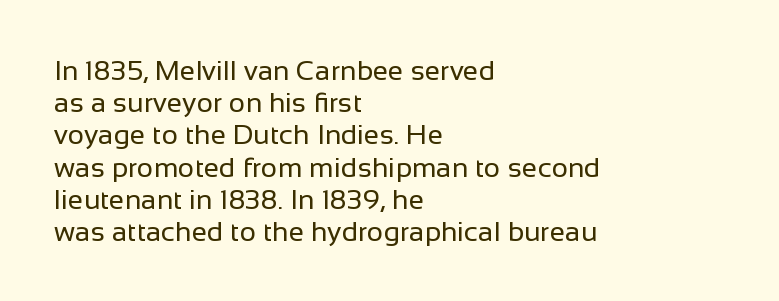
Q: Is the text bold? A: No.
Q: Is the text italic (slanted)? A: No, it is upright.
Q: Is the typeface a serif or a sans-serif typeface? A: Sans-serif.
Q: Is the text underlined? A: No.
Q: How is the paragraph aligned? A: Left-aligned.
Q: Is the spacing between letters normal or unusually wide? A: Normal.
Q: Is the spacing between lines tight, normal or loose? A: Tight.
Q: Width (condensed, normal, or wide)? A: Normal.
Q: Stroke contrast? A: Low.
Q: x-height? A: Medium.
Q: Monospaced? A: No.
